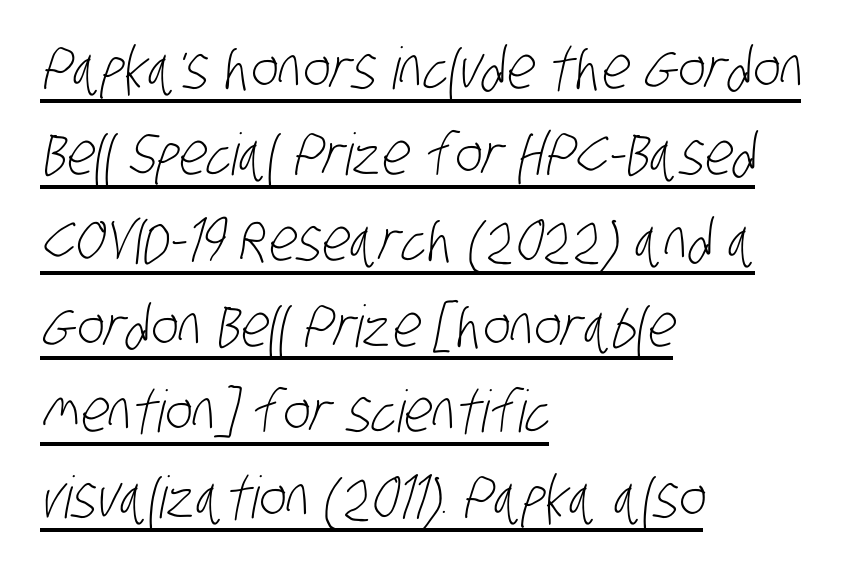
{"serif": "no", "bold": "no", "weight": "light", "width": "condensed", "stroke_contrast": "low", "x_height": "large", "monospaced": "no", "underline": "yes", "align": "left", "line_spacing": "normal", "line_spacing_ratio": 1.48, "letter_spacing": "normal", "letter_spacing_em": 0.0, "glyph_px": 58}
